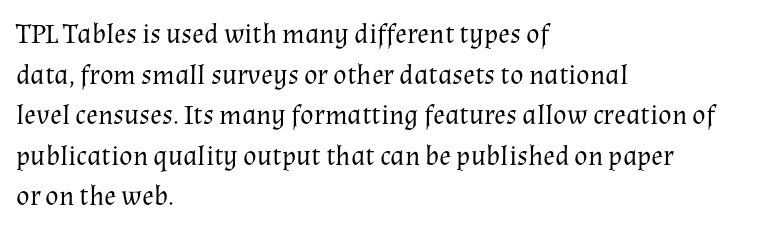
The image shows 28 px regular-weight serif type, upright; set left-aligned, normal line spacing (1.45x), normal letter spacing, not underlined; medium stroke contrast and a medium x-height.
